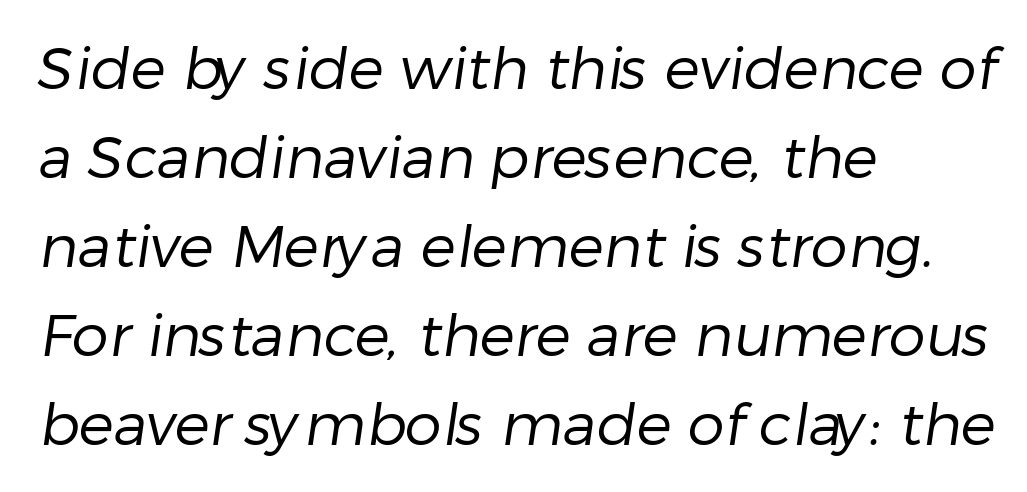
Think of a printed novel: that variable character pitch is what you see here. Grotesque or geometric, the face here clearly has no serifs. The setting favours the left margin, as ordinary paragraphs usually do. Vertical stems look standard width or narrower in stroke. The line-height multiplier appears to be the usual default. Short note: letters normally spaced.
